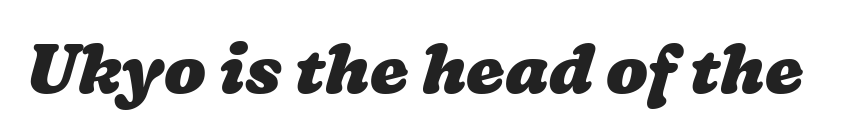
Weight: bold. The zone under the glyphs is completely vacant. The line texture is even and compact thanks to regular tracking. The face used here is proportionally spaced, like ordinary book or web type.
